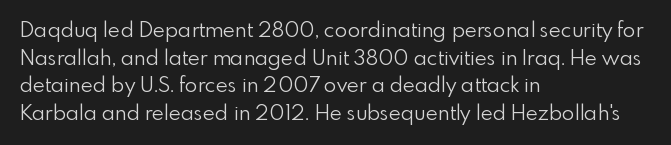
Teacher's note: observe the even left margin — that is flush-left alignment. The line texture is even and compact thanks to regular tracking. The lettering stays uniformly vertical, giving the passage a roman look. The baseline area is clear.
